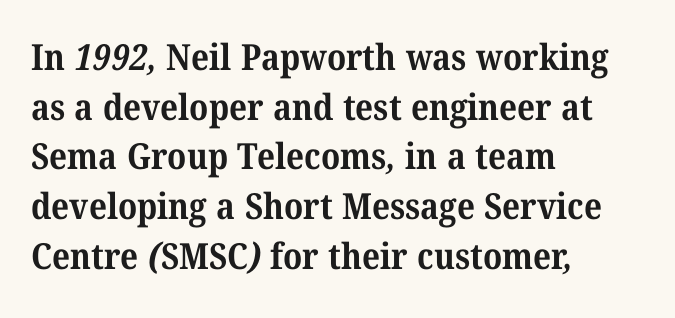
The image shows 36 px bold serif type; set left-aligned, normal line spacing (1.38x), normal letter spacing, not underlined; medium stroke contrast and a medium x-height.
